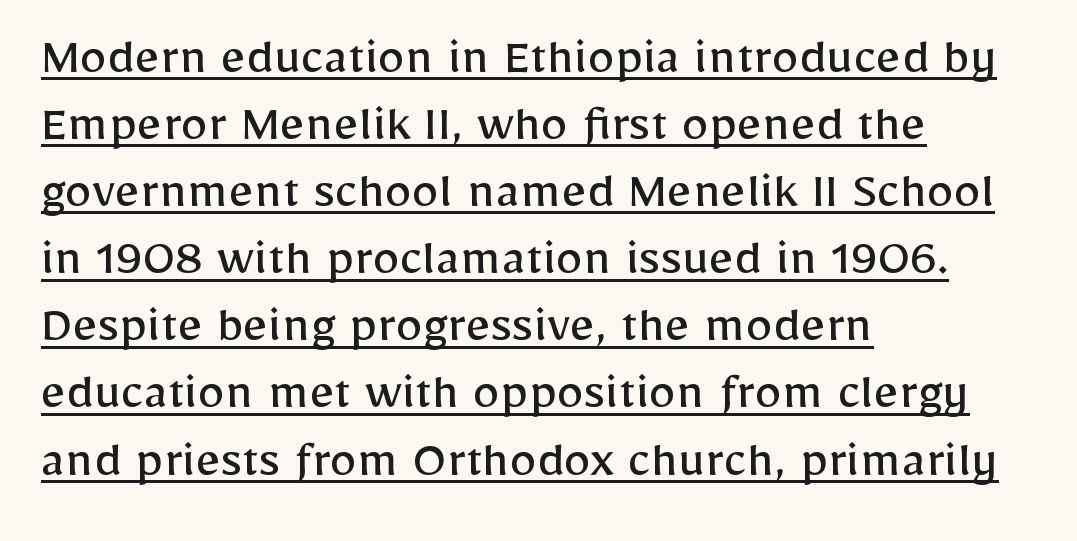
Q: Is the text bold? A: No.
Q: Is the text italic (slanted)? A: No, it is upright.
Q: Is the typeface a serif or a sans-serif typeface? A: Sans-serif.
Q: Is the text underlined? A: Yes.
Q: How is the paragraph aligned? A: Left-aligned.
Q: Is the spacing between letters normal or unusually wide? A: Normal.
Q: Width (condensed, normal, or wide)? A: Normal.
Q: Stroke contrast? A: Low.
Q: x-height? A: Medium.
Q: Monospaced? A: No.
